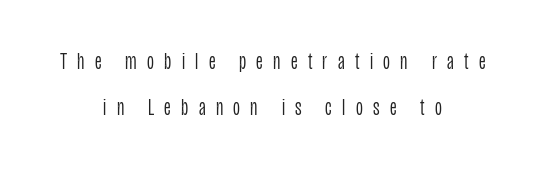
The image shows 24 px text type, upright; set centered, loose line spacing (1.93x), unusually wide letter spacing (+0.43 em), not underlined.
